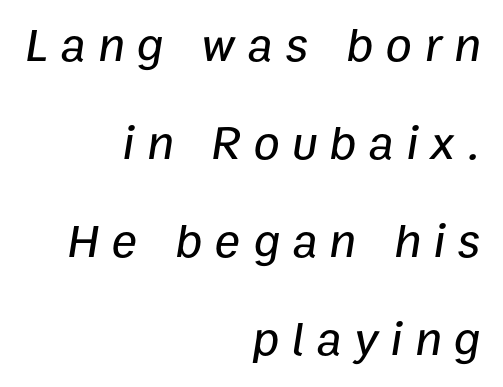
Q: Is the text italic (slanted)? A: Yes, it leans right by about 9 degrees.
Q: Is the text underlined? A: No.
Q: How is the paragraph aligned? A: Right-aligned.
Q: Is the spacing between letters normal or unusually wide? A: Unusually wide.
Q: Is the spacing between lines tight, normal or loose? A: Loose.
Q: Width (condensed, normal, or wide)? A: Normal.
Q: Stroke contrast? A: Low.
Q: x-height? A: Medium.
Q: Monospaced? A: No.
